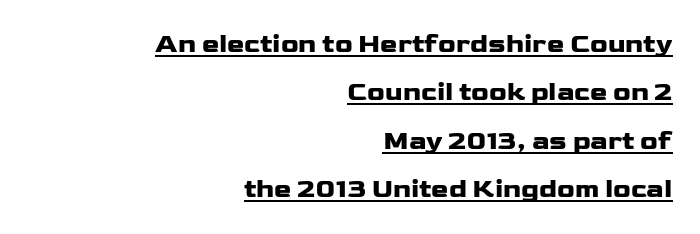
{"italic": "no", "bold": "yes", "underline": "yes", "align": "right", "line_spacing_ratio": 1.86, "letter_spacing": "normal", "letter_spacing_em": 0.0, "glyph_px": 26}
